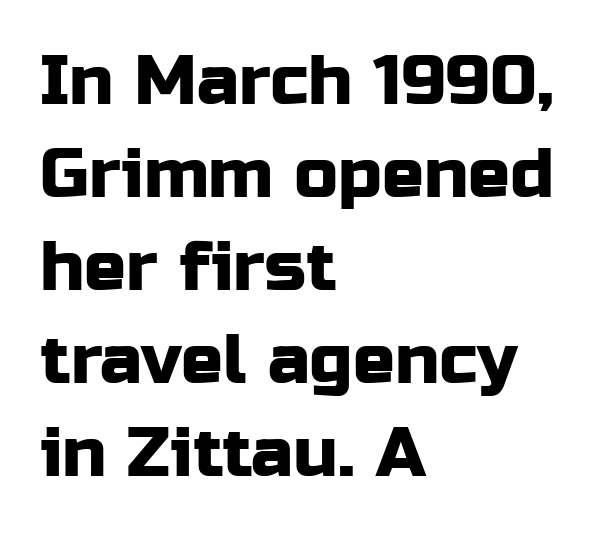
Q: Is the text italic (slanted)? A: No, it is upright.
Q: Is the typeface a serif or a sans-serif typeface? A: Sans-serif.
Q: Is the text underlined? A: No.
Q: How is the paragraph aligned? A: Left-aligned.
Q: Is the spacing between letters normal or unusually wide? A: Normal.
Q: Is the spacing between lines tight, normal or loose? A: Normal.
Q: Width (condensed, normal, or wide)? A: Normal.
Q: Stroke contrast? A: Low.
Q: x-height? A: Medium.
Q: Monospaced? A: No.
